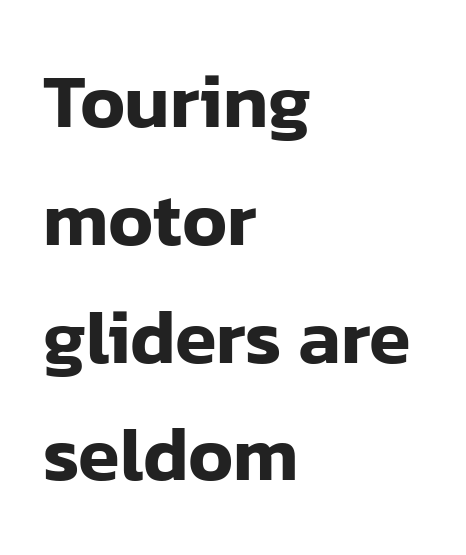
{"serif": "no", "italic": "no", "width": "normal", "stroke_contrast": "low", "x_height": "medium", "monospaced": "no", "underline": "no", "align": "left", "line_spacing": "normal", "line_spacing_ratio": 1.55, "letter_spacing": "normal", "letter_spacing_em": 0.0, "glyph_px": 76}
